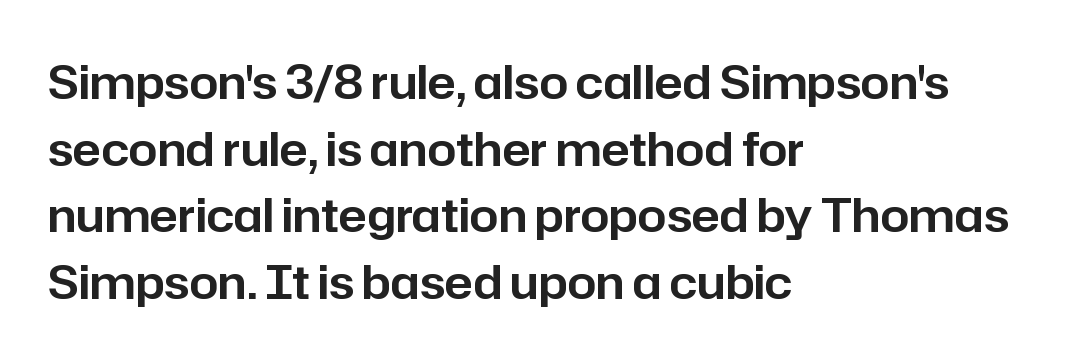
Q: Is the text italic (slanted)? A: No, it is upright.
Q: Is the typeface a serif or a sans-serif typeface? A: Sans-serif.
Q: Is the text underlined? A: No.
Q: How is the paragraph aligned? A: Left-aligned.
Q: Is the spacing between letters normal or unusually wide? A: Normal.
Q: Is the spacing between lines tight, normal or loose? A: Normal.
Q: Width (condensed, normal, or wide)? A: Normal.
Q: Stroke contrast? A: Low.
Q: x-height? A: Medium.
Q: Monospaced? A: No.
